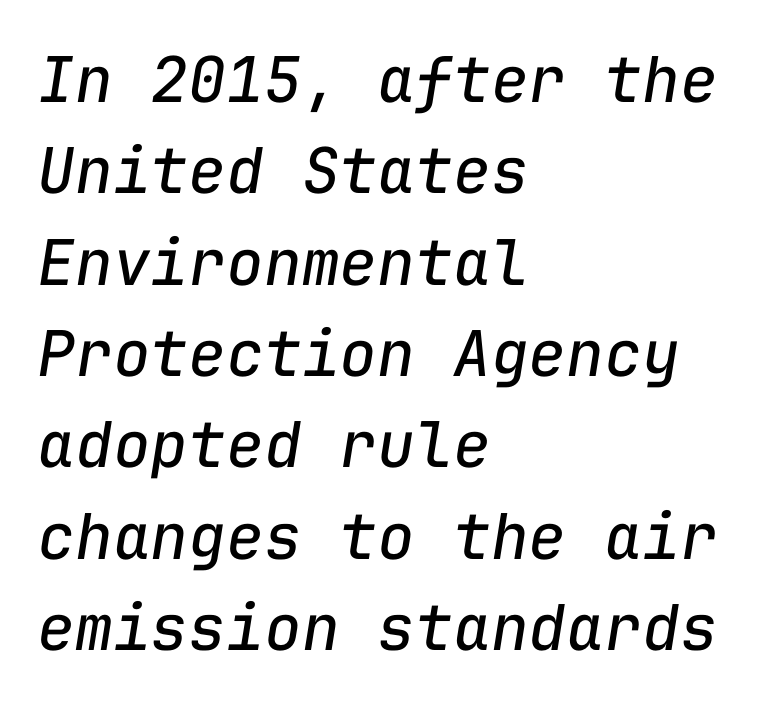
The image shows 63 px regular-weight type, italic (leaning right), monospaced; set left-aligned, normal line spacing (1.45x), normal letter spacing, not underlined; low stroke contrast and a medium x-height.
